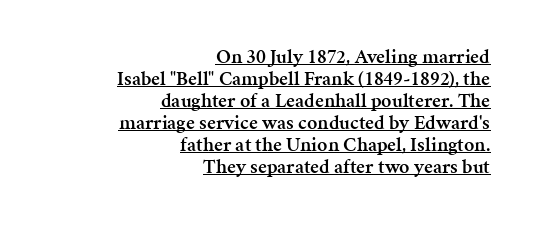
The image shows 20 px text type, upright; set right-aligned, tight line spacing (1.1x), normal letter spacing, underlined.
